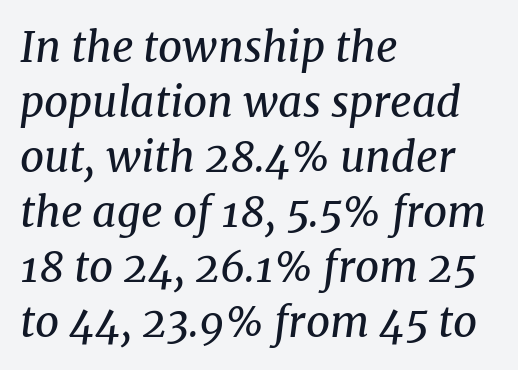
{"serif": "yes", "italic": "yes", "lean": "right", "slant_degrees": 8, "bold": "no", "weight": "regular", "width": "normal", "stroke_contrast": "medium", "x_height": "medium", "monospaced": "no", "underline": "no", "align": "left", "line_spacing": "normal", "line_spacing_ratio": 1.31, "letter_spacing": "normal", "letter_spacing_em": 0.0, "glyph_px": 42}
